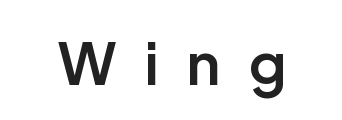
The image shows 58 px semibold sans-serif type, upright; set unusually wide letter spacing (+0.49 em), not underlined; low stroke contrast and a medium x-height.
